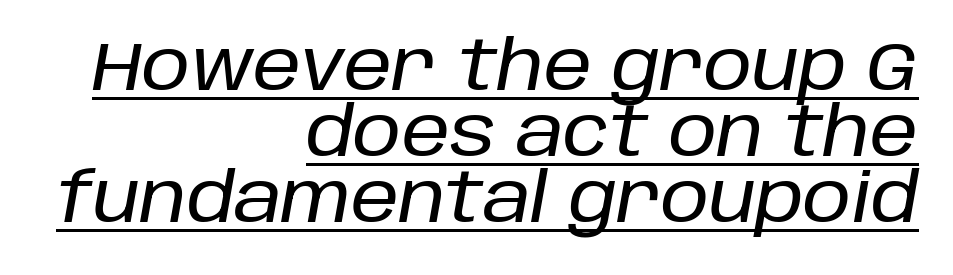
{"italic": "yes", "lean": "right", "slant_degrees": 10, "width": "normal", "stroke_contrast": "low", "x_height": "large", "monospaced": "no", "underline": "yes", "align": "right", "line_spacing": "tight", "line_spacing_ratio": 0.96, "letter_spacing": "normal", "letter_spacing_em": 0.0, "glyph_px": 69}
